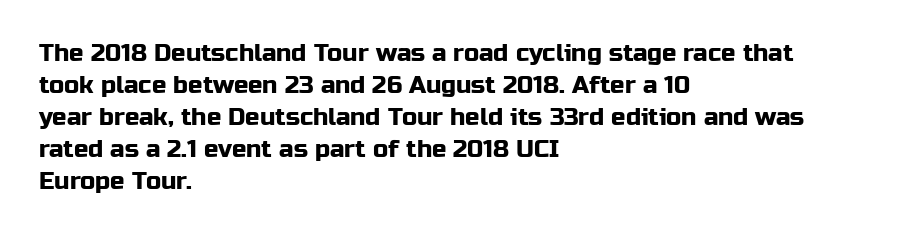
The image shows 24 px text type, upright; set left-aligned, normal line spacing (1.33x), normal letter spacing, not underlined.
